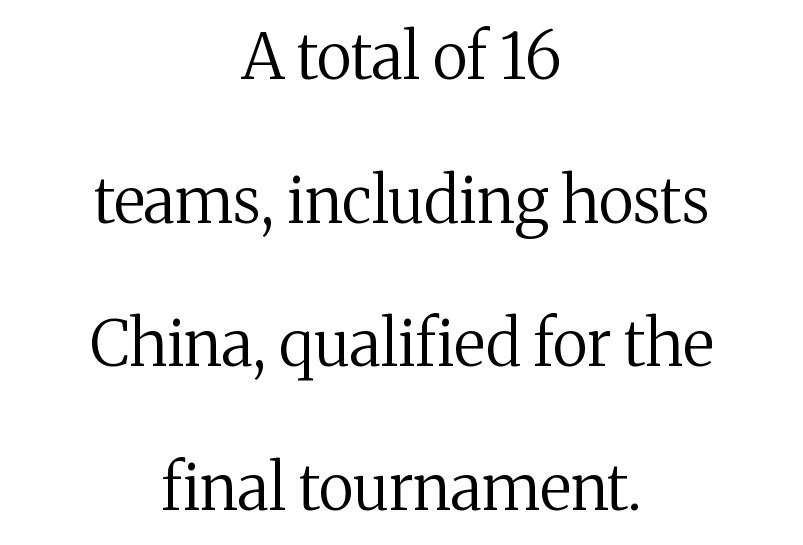
Here the designer chose a conventional face with non-uniform glyph widths. Nothing heavy about these letters — not bold at all. These lines keep a tight, regular rhythm from letter to letter. The lines are spread far apart with generous leading. The letters stand upright; this is a roman face. Does the copy run flush right? No — it is centered line by line.
